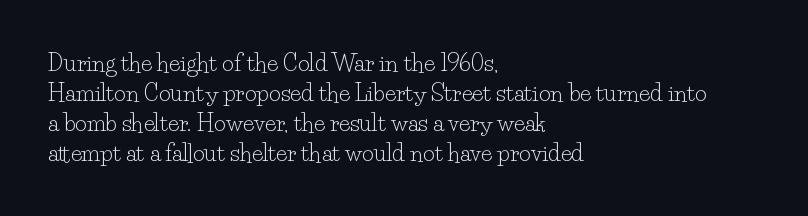
Teacher's note: observe the even left margin — that is flush-left alignment. Does extra space separate the letters? No, they use regular spacing. In terms of posture, this sample is upright. The glyphs are unaccompanied by any horizontal stroke below them. The lines sit at an ordinary, default distance from one another.
